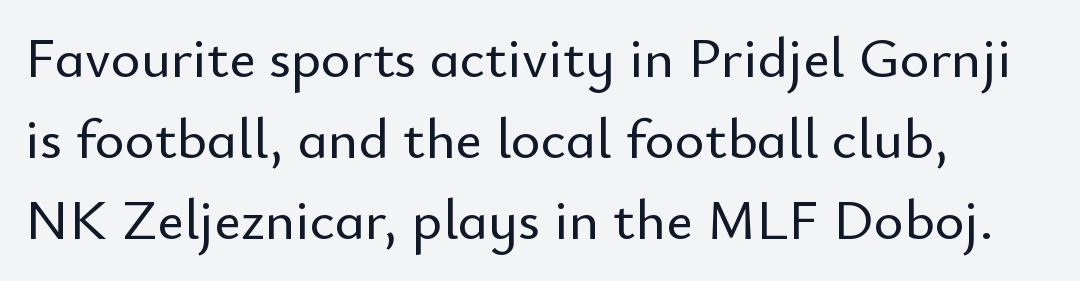
Regarding leading, the lines here are spaced in the standard way. The font family rendered here belongs to the sans-serif group. Rendered with straight, roman letterforms. Every row of glyphs begins at an identical x-position on the left.
